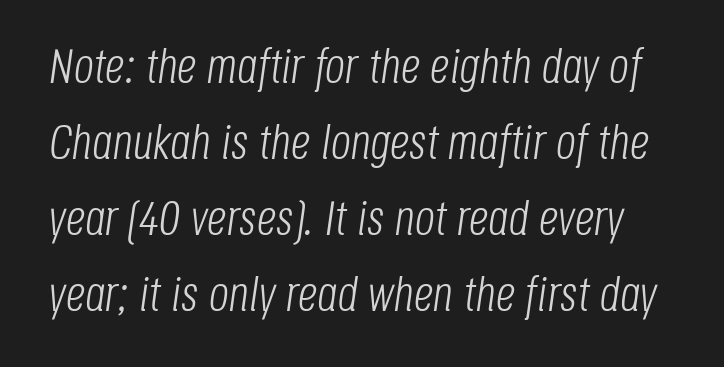
The vertical gap from one line to the next is medium. A typesetter would call this proportional, since set widths differ per character. A light-to-regular cut is what we see here. Standard letterfit; no display-style spreading of the glyphs. Just letters on the line, the space beneath them empty. The face used here has a pronounced slope to its letters.
